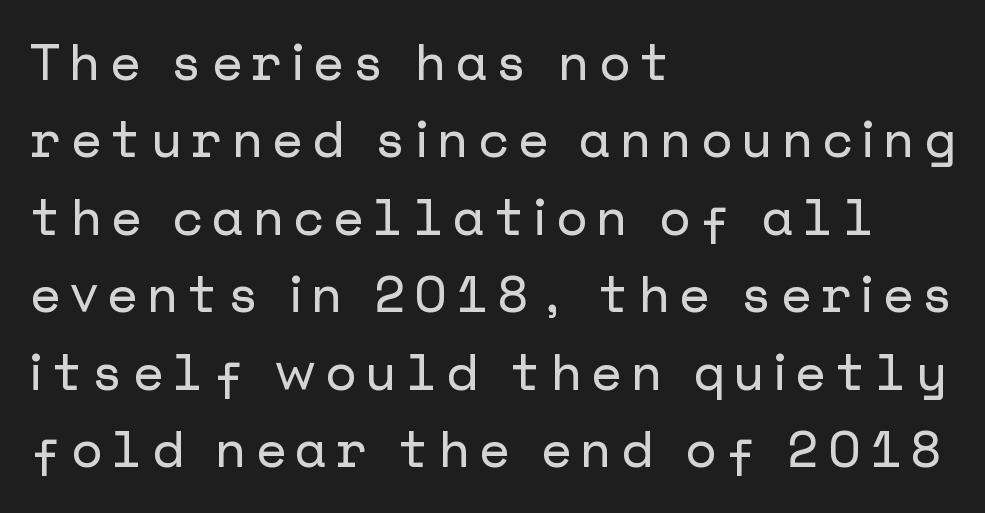
If you measured baseline to baseline, you'd find a middling distance. Any mark beneath the type? The region is blank. The letters carry no serifs — their stems end cleanly without finishing strokes. Ascenders rise straight up at ninety degrees.
